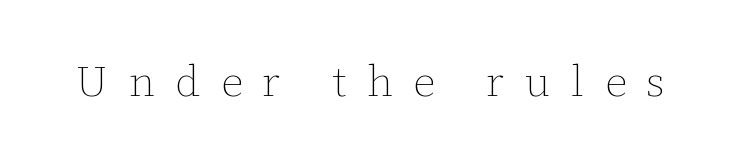
{"italic": "no", "bold": "no", "weight": "thin", "width": "normal", "stroke_contrast": "low", "x_height": "medium", "monospaced": "no", "underline": "no", "letter_spacing": "wide", "letter_spacing_em": 0.48, "glyph_px": 43}
